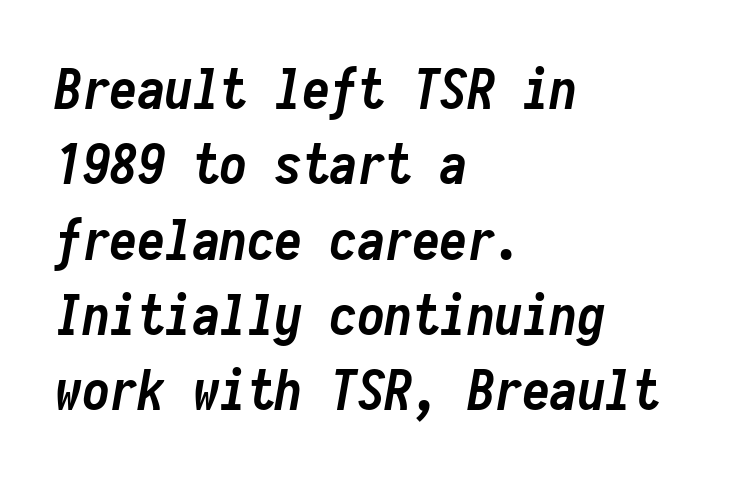
The image shows 55 px semibold, condensed type, italic (leaning right), monospaced; set left-aligned, normal line spacing (1.37x), normal letter spacing, not underlined; low stroke contrast and a medium x-height.
